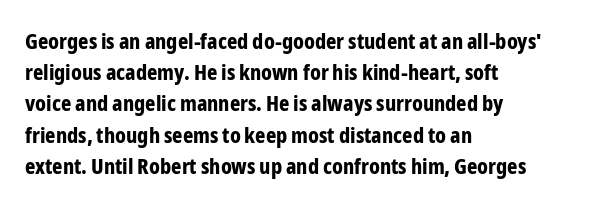
Q: Is the text bold? A: Yes.
Q: Is the text italic (slanted)? A: No, it is upright.
Q: Is the text underlined? A: No.
Q: How is the paragraph aligned? A: Left-aligned.
Q: Is the spacing between letters normal or unusually wide? A: Normal.
Q: Is the spacing between lines tight, normal or loose? A: Normal.
